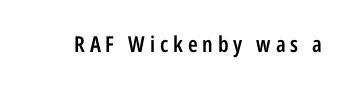
The image shows 22 px text type, upright; set unusually wide letter spacing (+0.22 em), not underlined.
